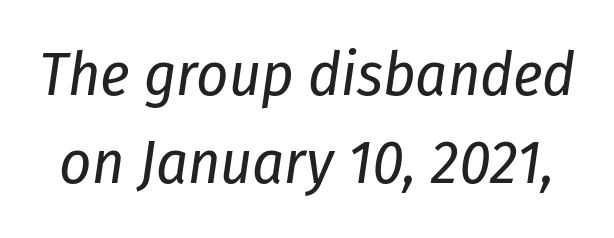
The image shows 62 px regular-weight, condensed type, italic (leaning right); set normal line spacing (1.42x), normal letter spacing, not underlined; low stroke contrast and a medium x-height.
